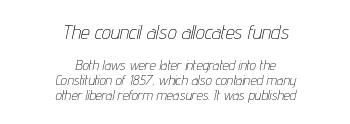
The image shows 20 px text type, italic (leaning right); set centered, tight line spacing (1.07x), normal letter spacing, not underlined; the first (top) block is 1.43x larger.
